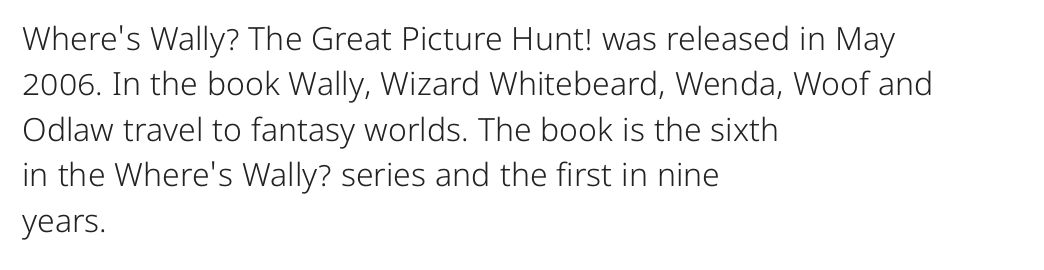
{"serif": "no", "italic": "no", "bold": "no", "weight": "light", "width": "normal", "stroke_contrast": "low", "x_height": "medium", "monospaced": "no", "underline": "no", "align": "left", "line_spacing": "normal", "line_spacing_ratio": 1.42, "letter_spacing": "normal", "letter_spacing_em": 0.0, "glyph_px": 32}
